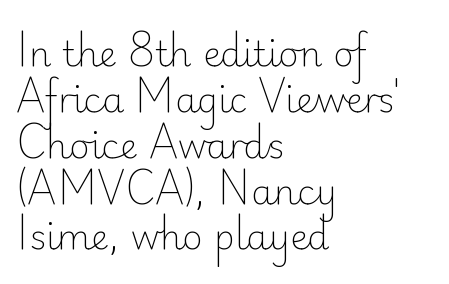
What stands out about the letter spacing? Nothing — it is the standard amount. Ordinary non-slanted type is in use. The rendering uses natural spacing where letterforms have individual widths. Serifs: no, the terminals of the letterforms are clean. In terms of leading, this rendering sits right in the middle. No word sits above an underline.
